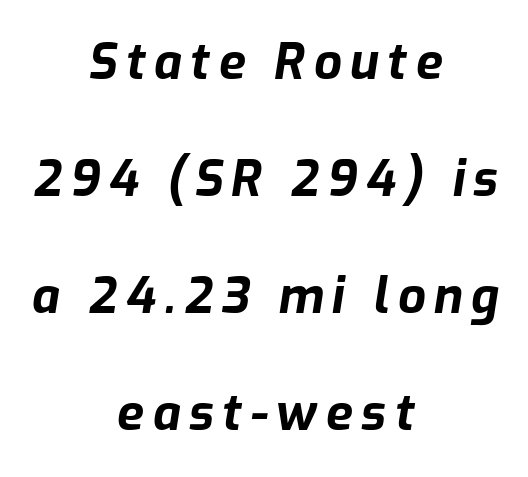
The passage shown is not underscored anywhere. Bold? Absolutely — the strokes are thick and heavy. The rendering applies a slant to the glyphs. This sample has the flowing, uneven cadence of proportional lettering. The compositor balanced each line on the midline. Rows of type keep a wide berth in the vertical direction.
